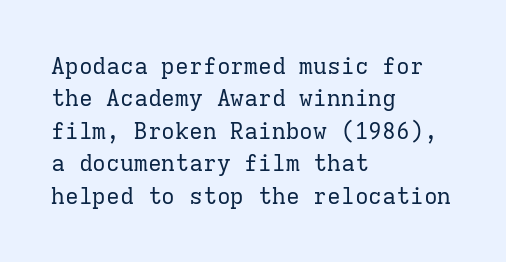
Q: Is the text bold? A: No.
Q: Is the text italic (slanted)? A: No, it is upright.
Q: Is the text underlined? A: No.
Q: How is the paragraph aligned? A: Left-aligned.
Q: Is the spacing between letters normal or unusually wide? A: Normal.
Q: Is the spacing between lines tight, normal or loose? A: Normal.
